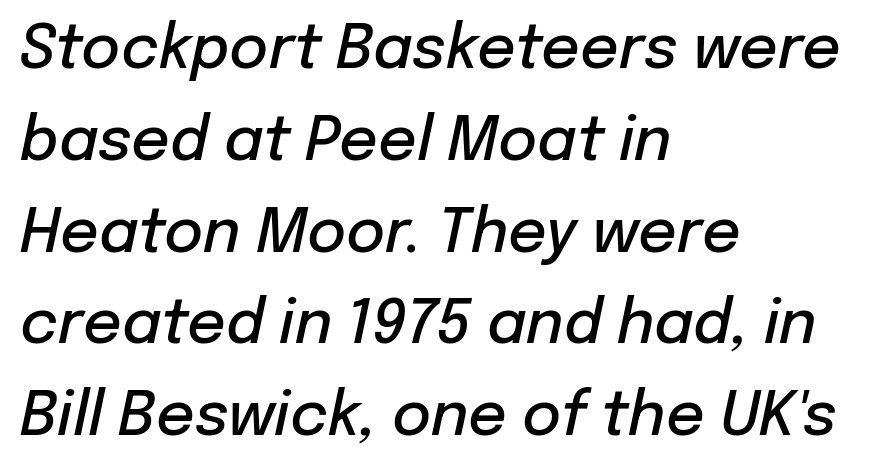
Q: Is the text bold? A: Semi-bold.
Q: Is the text italic (slanted)? A: Yes, it leans right by about 12 degrees.
Q: Is the text underlined? A: No.
Q: How is the paragraph aligned? A: Left-aligned.
Q: Is the spacing between letters normal or unusually wide? A: Normal.
Q: Is the spacing between lines tight, normal or loose? A: Normal.
Q: Width (condensed, normal, or wide)? A: Normal.
Q: Stroke contrast? A: Low.
Q: x-height? A: Medium.
Q: Monospaced? A: No.
